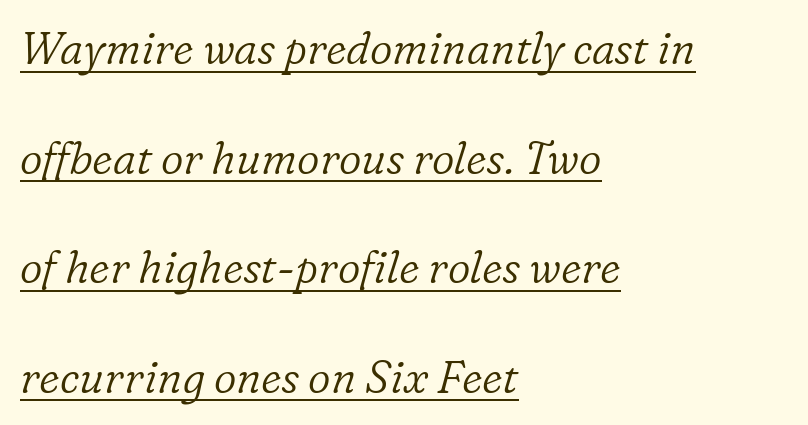
Q: Is the text bold? A: No.
Q: Is the text italic (slanted)? A: Yes, it leans right by about 16 degrees.
Q: Is the typeface a serif or a sans-serif typeface? A: Serif.
Q: Is the text underlined? A: Yes.
Q: How is the paragraph aligned? A: Left-aligned.
Q: Is the spacing between letters normal or unusually wide? A: Normal.
Q: Is the spacing between lines tight, normal or loose? A: Loose.
Q: Width (condensed, normal, or wide)? A: Normal.
Q: Stroke contrast? A: Low.
Q: x-height? A: Medium.
Q: Monospaced? A: No.
